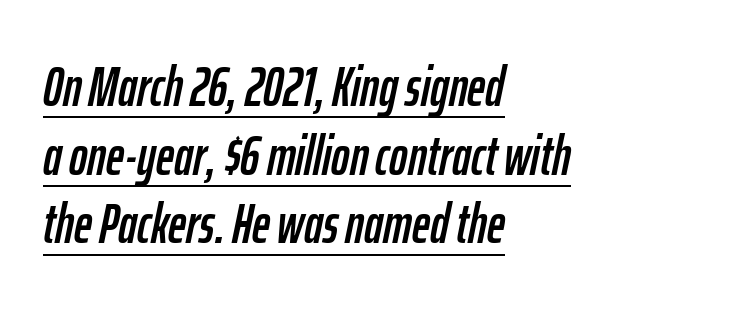
The image shows 55 px condensed type, italic (leaning right); set left-aligned, normal line spacing (1.25x), normal letter spacing, underlined; low stroke contrast and a medium x-height.
